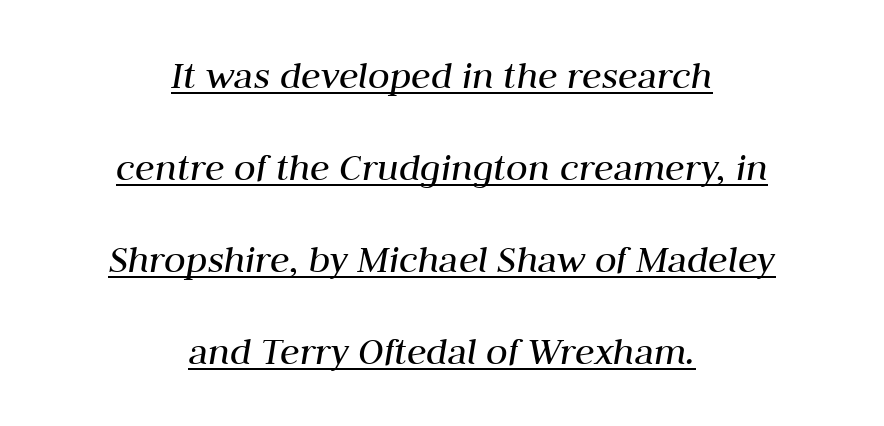
{"italic": "yes", "lean": "right", "slant_degrees": 10, "bold": "no", "weight": "regular", "width": "normal", "stroke_contrast": "medium", "x_height": "medium", "monospaced": "no", "underline": "yes", "align": "center", "line_spacing": "loose", "line_spacing_ratio": 2.3, "letter_spacing": "normal", "letter_spacing_em": 0.0, "glyph_px": 40}
